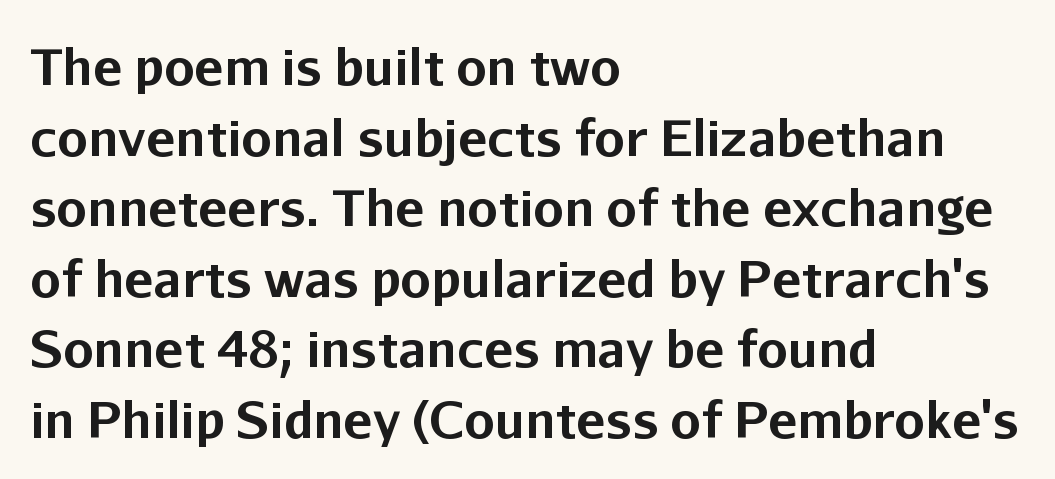
The image shows 49 px bold sans-serif type, upright; set left-aligned, normal line spacing (1.44x), normal letter spacing, not underlined; low stroke contrast and a medium x-height.
